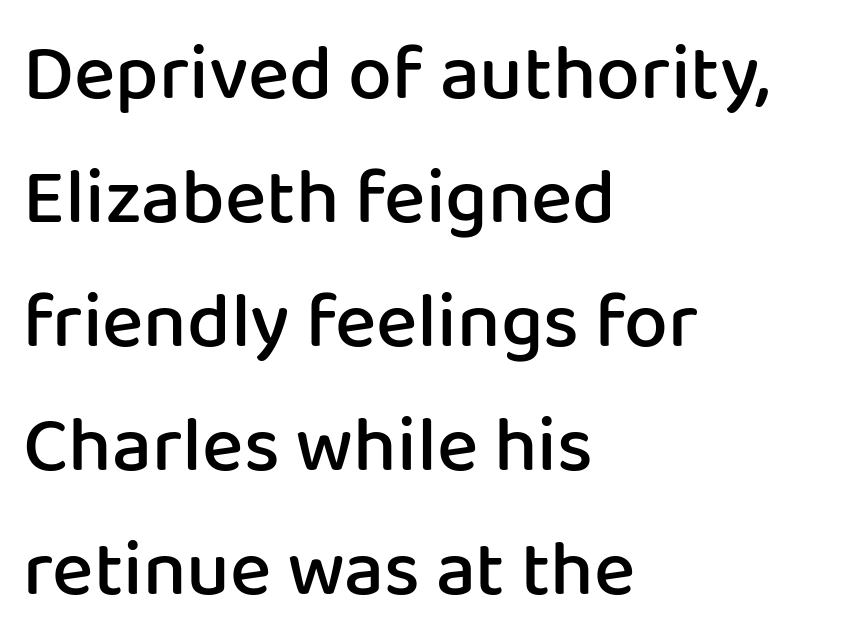
Does the copy run flush right? No — it runs flush left. The glyphs are unaccompanied by any horizontal stroke below them. Weight: semibold (demi). The letterforms sit shoulder to shoulder at normal distance. No feet cap the strokes, marking this as sans-serif type.
